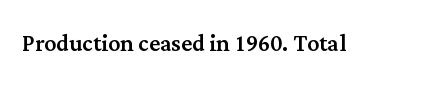
{"serif": "yes", "italic": "no", "width": "normal", "stroke_contrast": "medium", "x_height": "medium", "monospaced": "no", "underline": "no", "letter_spacing": "normal", "letter_spacing_em": 0.0, "glyph_px": 30}
